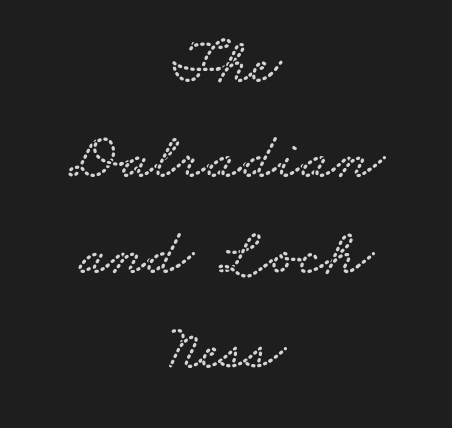
Q: Is the typeface a serif or a sans-serif typeface? A: Serif.
Q: Is the text underlined? A: No.
Q: How is the paragraph aligned? A: Centered.
Q: Is the spacing between letters normal or unusually wide? A: Normal.
Q: Is the spacing between lines tight, normal or loose? A: Normal.
Q: Width (condensed, normal, or wide)? A: Wide.
Q: Stroke contrast? A: Low.
Q: x-height? A: Small.
Q: Monospaced? A: No.
